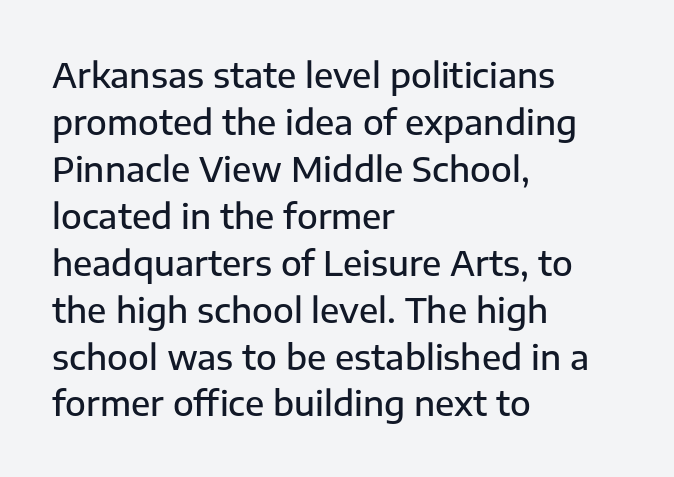
Q: Is the text bold? A: Semi-bold.
Q: Is the text italic (slanted)? A: No, it is upright.
Q: Is the typeface a serif or a sans-serif typeface? A: Sans-serif.
Q: Is the text underlined? A: No.
Q: How is the paragraph aligned? A: Left-aligned.
Q: Is the spacing between letters normal or unusually wide? A: Normal.
Q: Is the spacing between lines tight, normal or loose? A: Normal.
Q: Width (condensed, normal, or wide)? A: Normal.
Q: Stroke contrast? A: Low.
Q: x-height? A: Medium.
Q: Monospaced? A: No.
